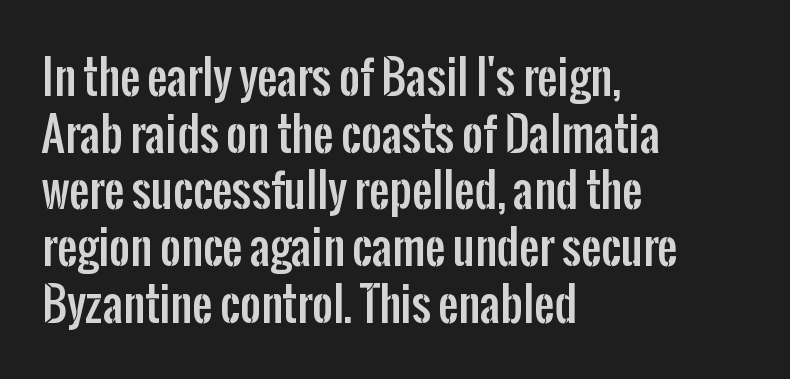
Regarding serifs, this sample does without them. Letter spacing: default. The passage shown stacks its lines at a standard gap. Notice how the passage keeps a crisp vertical edge on the left only.
